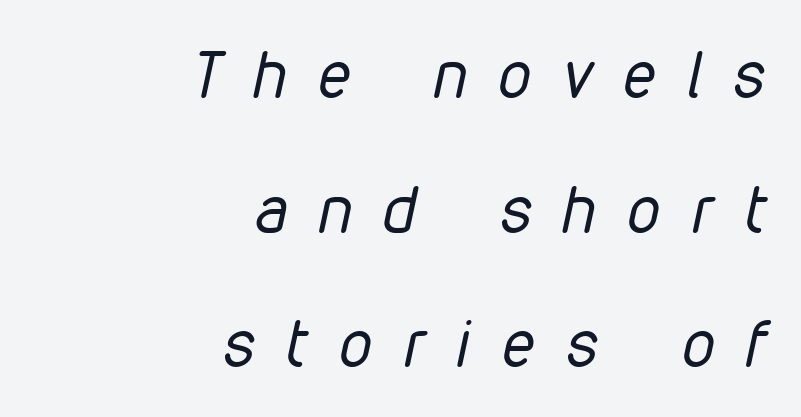
Is this a fixed-width face? No — the glyphs have proportional, varying widths. The letterforms stand isolated, each surrounded by extra space. Horizontal bands of white between lines are thick stripes. Weight: not bold — regular or lighter. The paragraph shown leans on its right margin.
